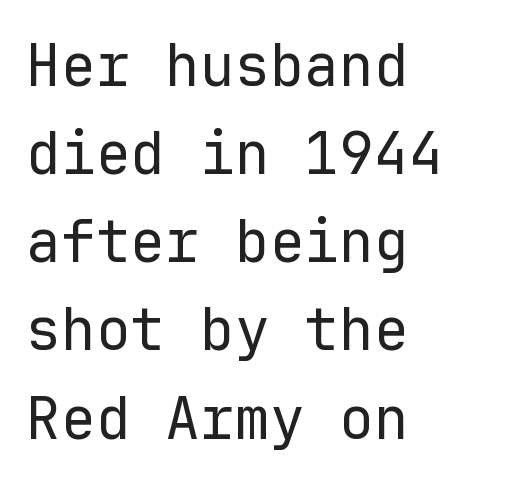
The image shows 58 px regular-weight sans-serif type, upright, monospaced; set left-aligned, normal line spacing (1.52x), normal letter spacing, not underlined; low stroke contrast and a medium x-height.
